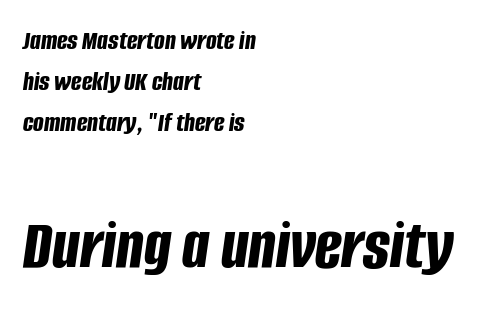
The image shows 71 px bold, condensed type, italic (leaning right); set left-aligned, normal line spacing (1.47x), normal letter spacing, not underlined; the second (bottom) block is 2.54x larger; low stroke contrast and a large x-height.
